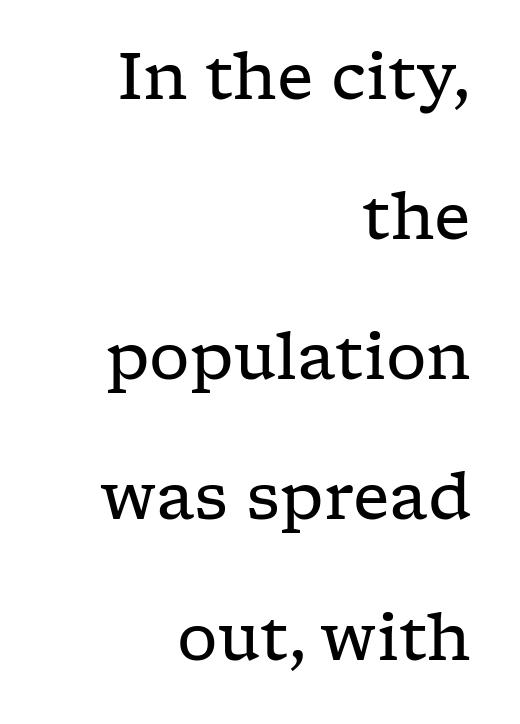
The image shows 64 px regular-weight, wide serif type, upright; set right-aligned, loose line spacing (2.19x), normal letter spacing, not underlined; low stroke contrast and a medium x-height.
